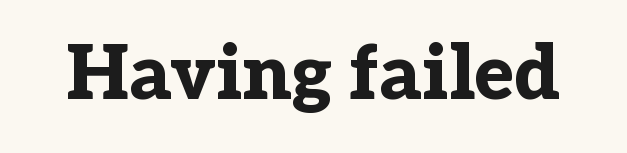
These lines keep a tight, regular rhythm from letter to letter. The space directly below the letters is spotless. The type family on display is of the serif kind. This sample uses an upright cut, with every glyph sitting square on the baseline. A typesetter would call this proportional, since set widths differ per character. Strokes here are thick enough to call this a true bold.
